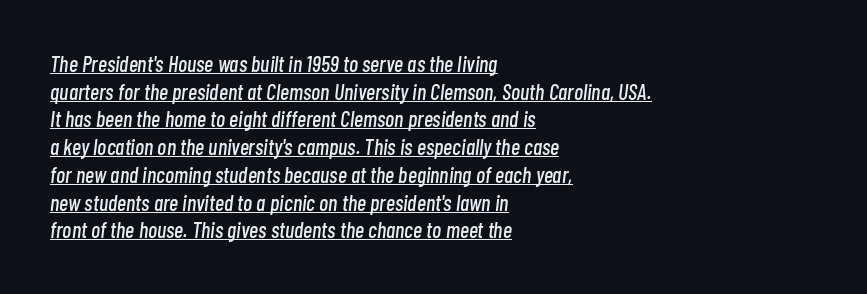
A normal amount of white space separates one row of letters from the next. The paragraph shown leans on its left margin. Italic: yes, the glyphs are oblique. Does a line run under the words? Yes, clearly. A typesetter would call this zero additional tracking.
